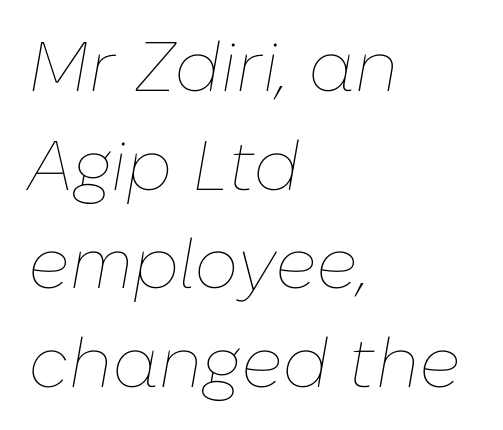
The image shows 70 px thin type, italic (leaning right); set left-aligned, normal line spacing (1.41x), normal letter spacing, not underlined; low stroke contrast and a medium x-height.
